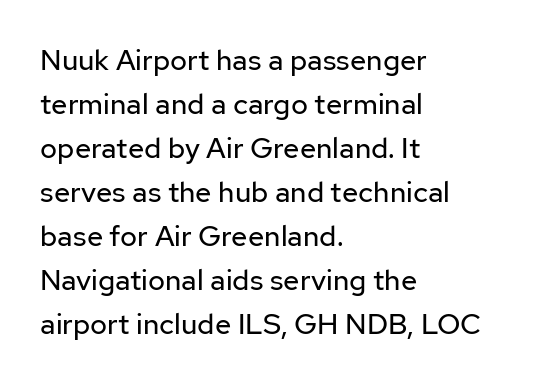
{"serif": "no", "italic": "no", "bold": "no", "weight": "regular", "width": "normal", "stroke_contrast": "low", "x_height": "medium", "monospaced": "no", "underline": "no", "align": "left", "line_spacing": "normal", "line_spacing_ratio": 1.52, "letter_spacing": "normal", "letter_spacing_em": 0.0, "glyph_px": 29}
